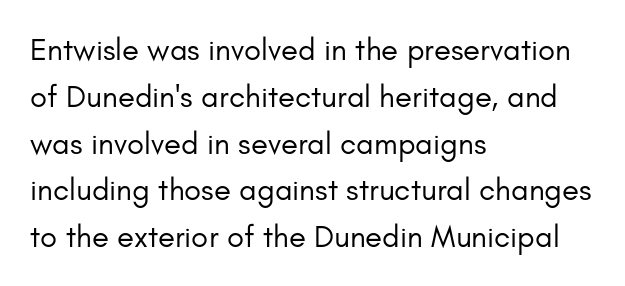
These lines are set flush left with a ragged right edge. You could not count columns in this text — the font is proportionally spaced. The typesetting does not lean heavy: it is not bold. Posture: vertical.
